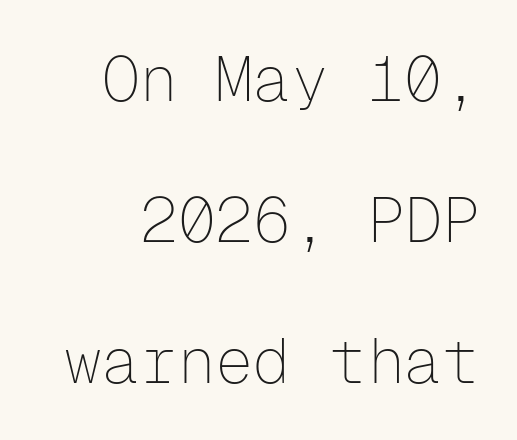
Counters stay open thanks to moderate or lighter strokes. Nobody touched the tracking dial on this one. Widely set lines give the paragraph a tall, airy silhouette. Nothing sits at the stroke ends, so this counts as sans-serif. Decoration check: the copy has no underline. When letters stand straight like this, we call the style roman or upright.
